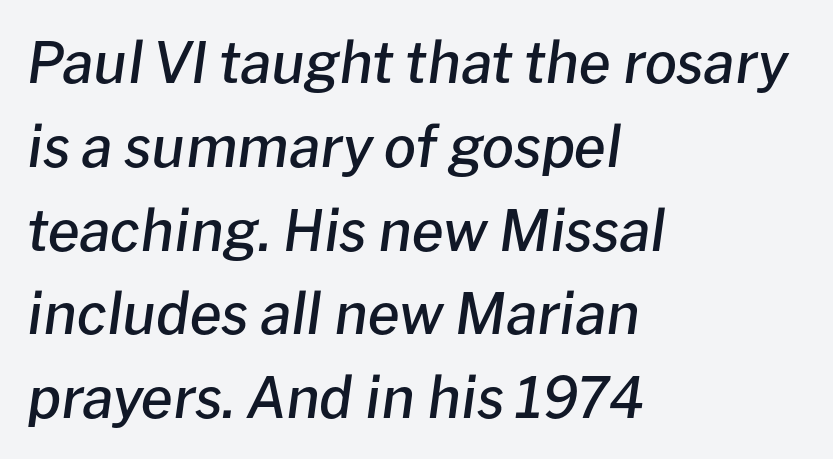
{"italic": "yes", "lean": "right", "slant_degrees": 8, "bold": "semi", "weight": "semibold", "width": "normal", "stroke_contrast": "low", "x_height": "medium", "monospaced": "no", "underline": "no", "align": "left", "line_spacing": "normal", "line_spacing_ratio": 1.47, "letter_spacing": "normal", "letter_spacing_em": 0.0, "glyph_px": 57}
